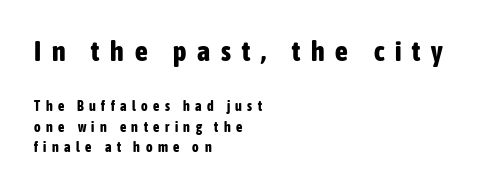
Q: Is the text bold? A: Yes.
Q: Is the text italic (slanted)? A: No, it is upright.
Q: Is the typeface a serif or a sans-serif typeface? A: Sans-serif.
Q: Is the text underlined? A: No.
Q: How is the paragraph aligned? A: Left-aligned.
Q: Is the spacing between letters normal or unusually wide? A: Unusually wide.
Q: Is the spacing between lines tight, normal or loose? A: Normal.
Q: Which block of text is set in a larger size, the first (top) or the second (bottom)? A: The first (top) one.
Q: Width (condensed, normal, or wide)? A: Condensed.
Q: Stroke contrast? A: Low.
Q: x-height? A: Medium.
Q: Monospaced? A: No.
